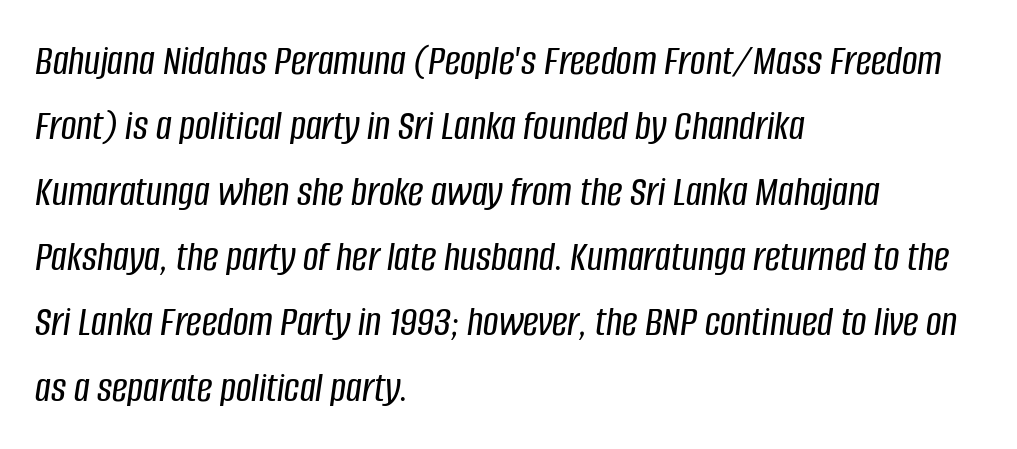
The image shows 43 px condensed type, italic (leaning right); set left-aligned, normal line spacing (1.52x), normal letter spacing, not underlined; low stroke contrast and a large x-height.
